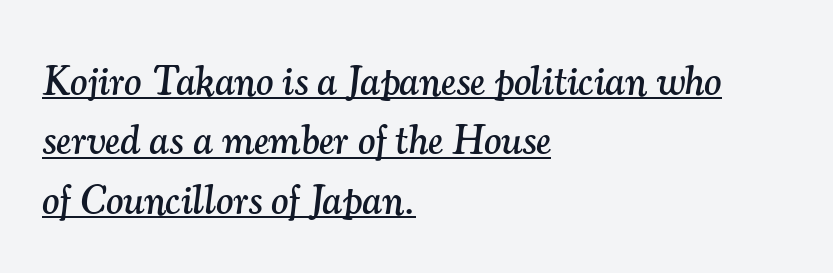
Q: Is the text italic (slanted)? A: Yes, it leans right by about 7 degrees.
Q: Is the typeface a serif or a sans-serif typeface? A: Serif.
Q: Is the text underlined? A: Yes.
Q: How is the paragraph aligned? A: Left-aligned.
Q: Is the spacing between letters normal or unusually wide? A: Normal.
Q: Is the spacing between lines tight, normal or loose? A: Normal.
Q: Width (condensed, normal, or wide)? A: Normal.
Q: Stroke contrast? A: Medium.
Q: x-height? A: Small.
Q: Monospaced? A: No.
